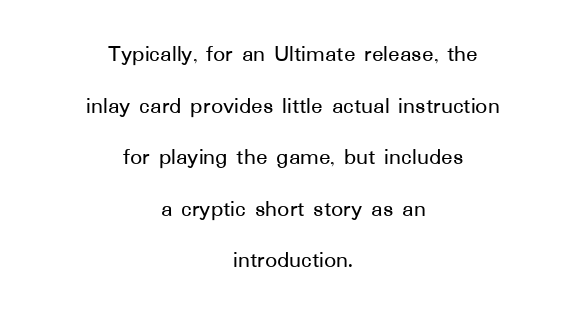
Honestly, the letter spacing is just normal — you wouldn't notice it. Horizontal bands of white between lines are thick stripes. The axis of the letterforms is exactly vertical. Compared with a flush-left layout, this one balances lines on the center instead. No word sits above an underline.
